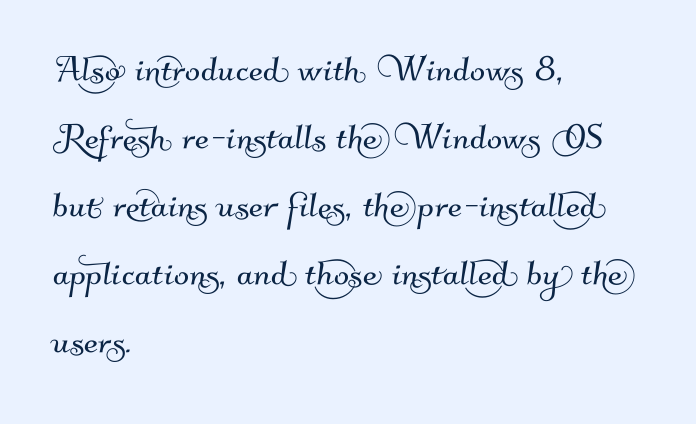
Q: Is the typeface a serif or a sans-serif typeface? A: Sans-serif.
Q: Is the text underlined? A: No.
Q: How is the paragraph aligned? A: Left-aligned.
Q: Is the spacing between letters normal or unusually wide? A: Normal.
Q: Is the spacing between lines tight, normal or loose? A: Normal.
Q: Width (condensed, normal, or wide)? A: Normal.
Q: Stroke contrast? A: Medium.
Q: x-height? A: Small.
Q: Monospaced? A: No.
